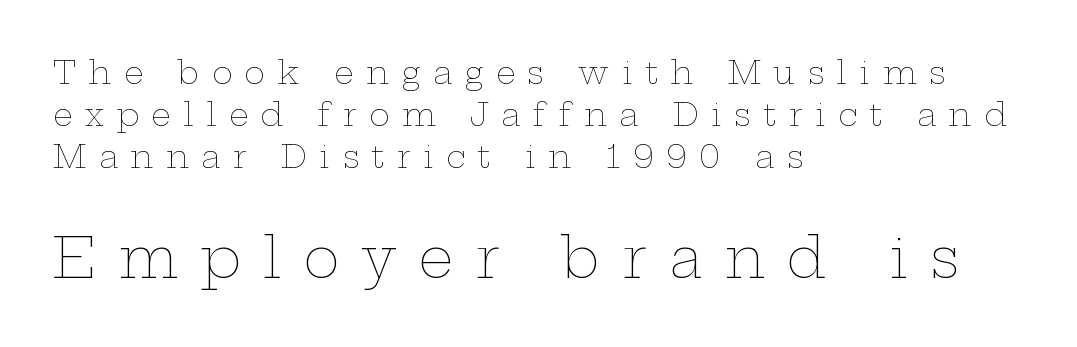
Q: Is the text bold? A: No.
Q: Is the text italic (slanted)? A: No, it is upright.
Q: Is the text underlined? A: No.
Q: How is the paragraph aligned? A: Left-aligned.
Q: Is the spacing between letters normal or unusually wide? A: Unusually wide.
Q: Is the spacing between lines tight, normal or loose? A: Normal.
Q: Which block of text is set in a larger size, the first (top) or the second (bottom)? A: The second (bottom) one.
Q: Width (condensed, normal, or wide)? A: Wide.
Q: Stroke contrast? A: Low.
Q: x-height? A: Medium.
Q: Monospaced? A: No.
